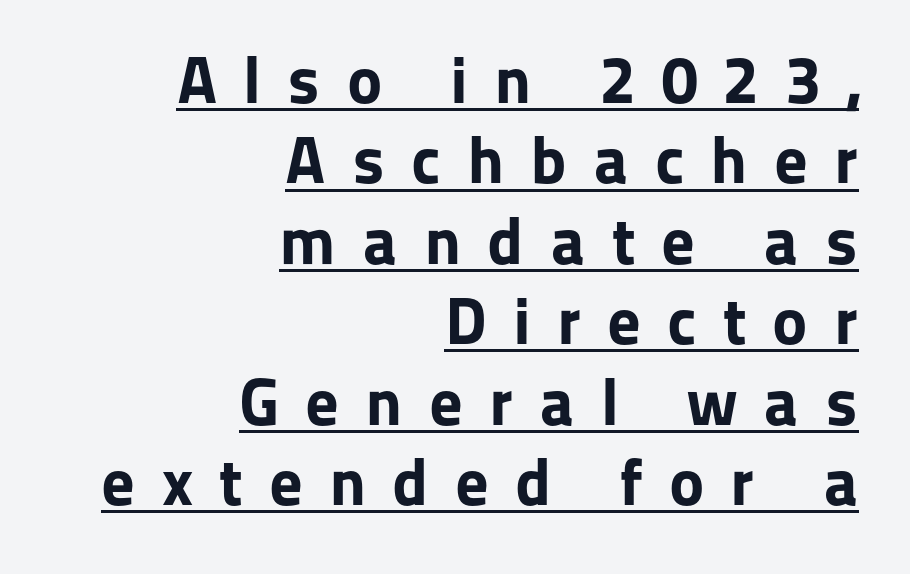
The image shows 67 px bold sans-serif type, upright; set right-aligned, line spacing 1.2x, unusually wide letter spacing (+0.39 em), underlined; low stroke contrast and a medium x-height.
